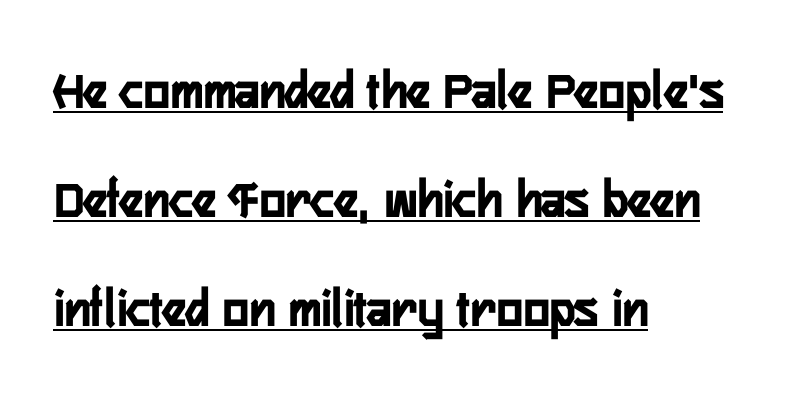
{"serif": "no", "italic": "no", "bold": "yes", "weight": "semibold", "width": "condensed", "stroke_contrast": "low", "x_height": "medium", "monospaced": "no", "underline": "yes", "align": "left", "line_spacing": "loose", "line_spacing_ratio": 1.98, "letter_spacing": "normal", "letter_spacing_em": 0.0, "glyph_px": 55}
